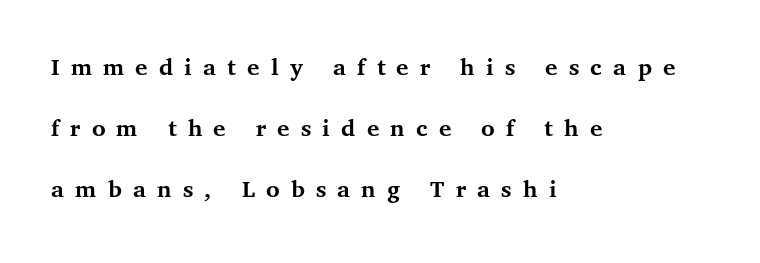
Q: Is the text bold? A: Yes.
Q: Is the text italic (slanted)? A: No, it is upright.
Q: Is the text underlined? A: No.
Q: How is the paragraph aligned? A: Left-aligned.
Q: Is the spacing between letters normal or unusually wide? A: Unusually wide.
Q: Is the spacing between lines tight, normal or loose? A: Loose.
